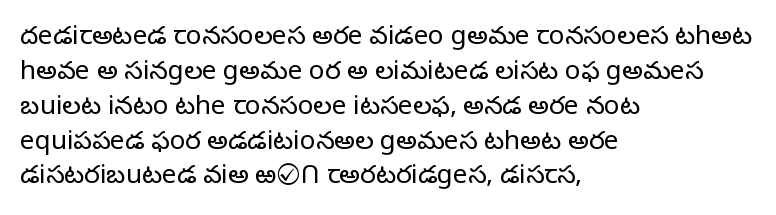
The image shows 26 px text type, upright; set left-aligned, normal line spacing (1.34x), normal letter spacing, not underlined.
